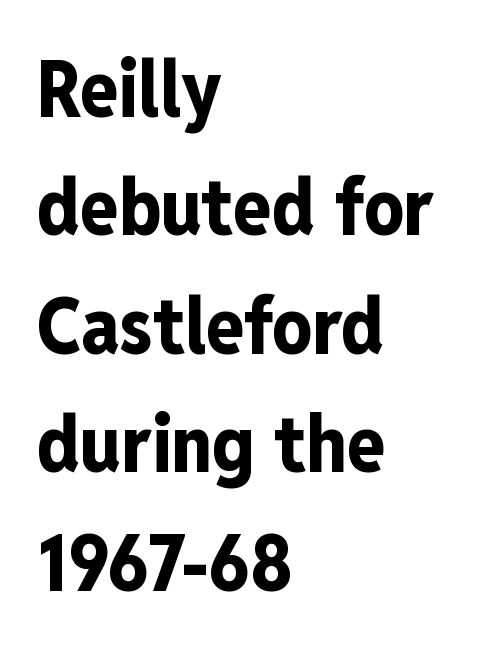
{"serif": "no", "italic": "no", "bold": "yes", "weight": "bold", "width": "condensed", "stroke_contrast": "low", "x_height": "medium", "monospaced": "no", "underline": "no", "align": "left", "line_spacing": "normal", "line_spacing_ratio": 1.5, "letter_spacing": "normal", "letter_spacing_em": 0.0, "glyph_px": 79}
